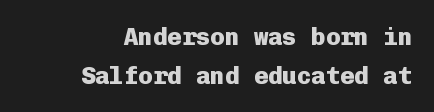
This sample keeps an unexceptional amount of space between lines. The passage shown is emphatically bold. The rendering keeps characters at their native spacing. The passage is arranged like a letterhead date or caption credit — flush right. The specimen reads as upright at a glance.
